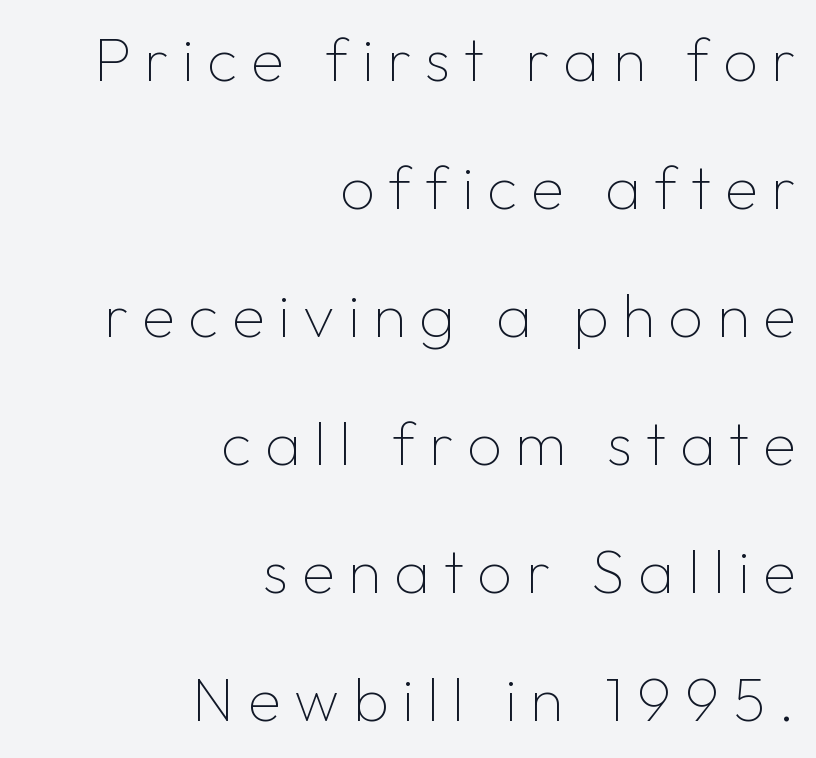
{"serif": "no", "italic": "no", "bold": "no", "weight": "thin", "width": "normal", "stroke_contrast": "low", "x_height": "medium", "monospaced": "no", "underline": "no", "align": "right", "line_spacing": "loose", "line_spacing_ratio": 2.1, "letter_spacing": "wide", "letter_spacing_em": 0.22, "glyph_px": 61}
